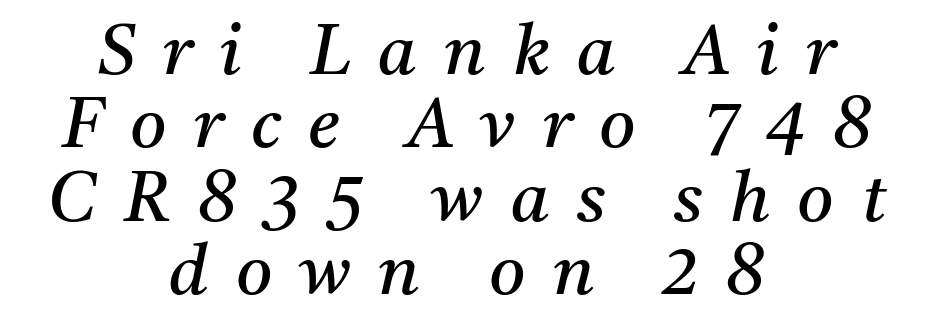
Compared with typical body copy, the letter spacing here is much looser. Heaviness? Minimal to ordinary, like unemphasized prose. Think of a printed novel: that variable character pitch is what you see here. Does the lettering tilt? It does — this is italic. These lines huddle together more closely than default settings would place them. Each line is balanced around a shared central axis.
